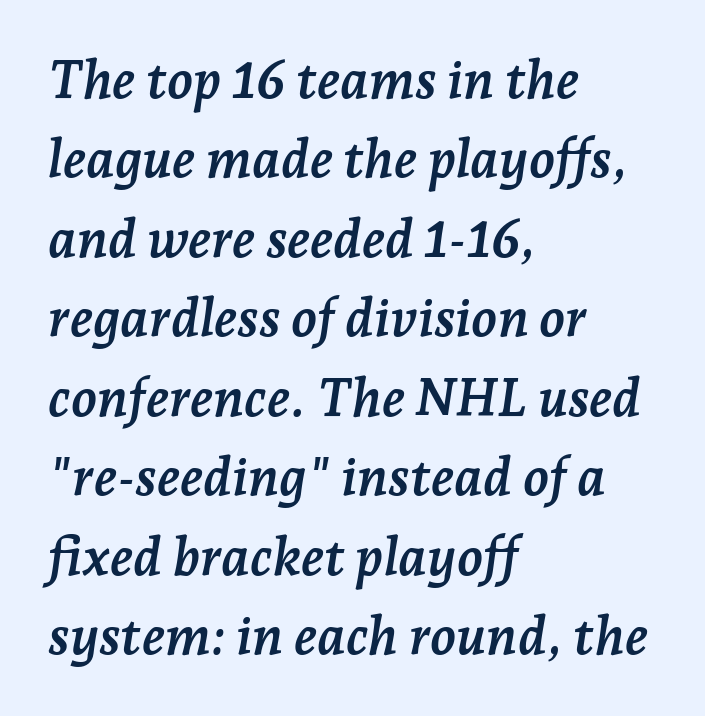
Q: Is the text bold? A: Yes.
Q: Is the text italic (slanted)? A: Yes, it leans right by about 7 degrees.
Q: Is the typeface a serif or a sans-serif typeface? A: Serif.
Q: Is the text underlined? A: No.
Q: How is the paragraph aligned? A: Left-aligned.
Q: Is the spacing between letters normal or unusually wide? A: Normal.
Q: Is the spacing between lines tight, normal or loose? A: Normal.
Q: Width (condensed, normal, or wide)? A: Normal.
Q: Stroke contrast? A: Low.
Q: x-height? A: Medium.
Q: Monospaced? A: No.
